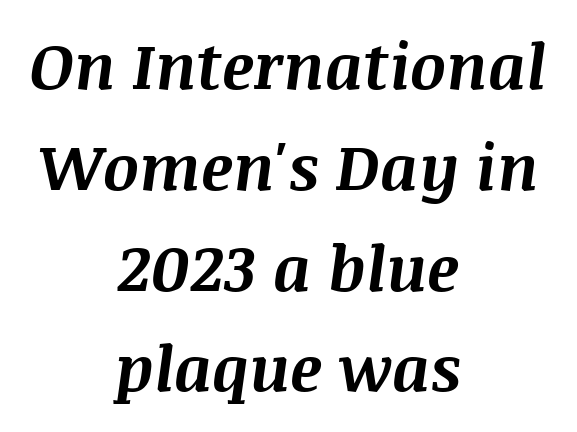
Q: Is the text bold? A: Yes.
Q: Is the text italic (slanted)? A: Yes, it leans right by about 8 degrees.
Q: Is the text underlined? A: No.
Q: How is the paragraph aligned? A: Centered.
Q: Is the spacing between letters normal or unusually wide? A: Normal.
Q: Is the spacing between lines tight, normal or loose? A: Normal.
Q: Width (condensed, normal, or wide)? A: Normal.
Q: Stroke contrast? A: Medium.
Q: x-height? A: Large.
Q: Monospaced? A: No.
